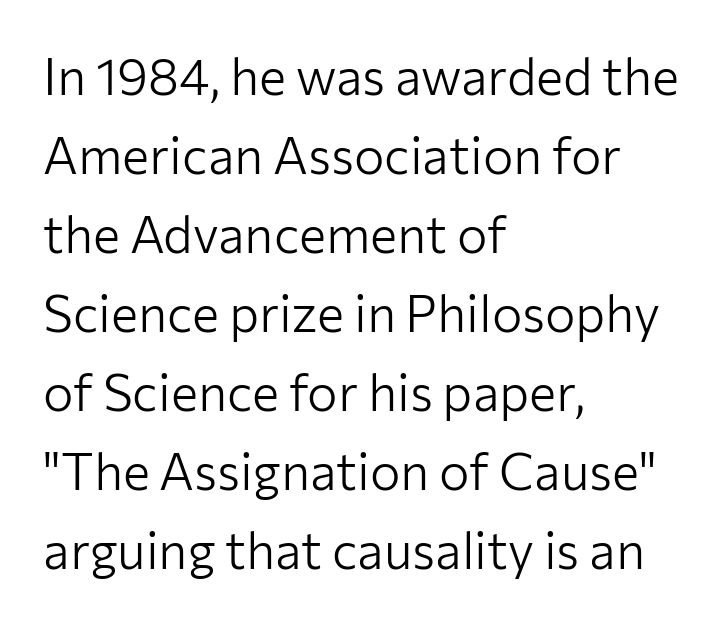
Q: Is the text bold? A: No.
Q: Is the text italic (slanted)? A: No, it is upright.
Q: Is the typeface a serif or a sans-serif typeface? A: Sans-serif.
Q: Is the text underlined? A: No.
Q: How is the paragraph aligned? A: Left-aligned.
Q: Is the spacing between letters normal or unusually wide? A: Normal.
Q: Is the spacing between lines tight, normal or loose? A: Normal.
Q: Width (condensed, normal, or wide)? A: Normal.
Q: Stroke contrast? A: Low.
Q: x-height? A: Medium.
Q: Monospaced? A: No.
